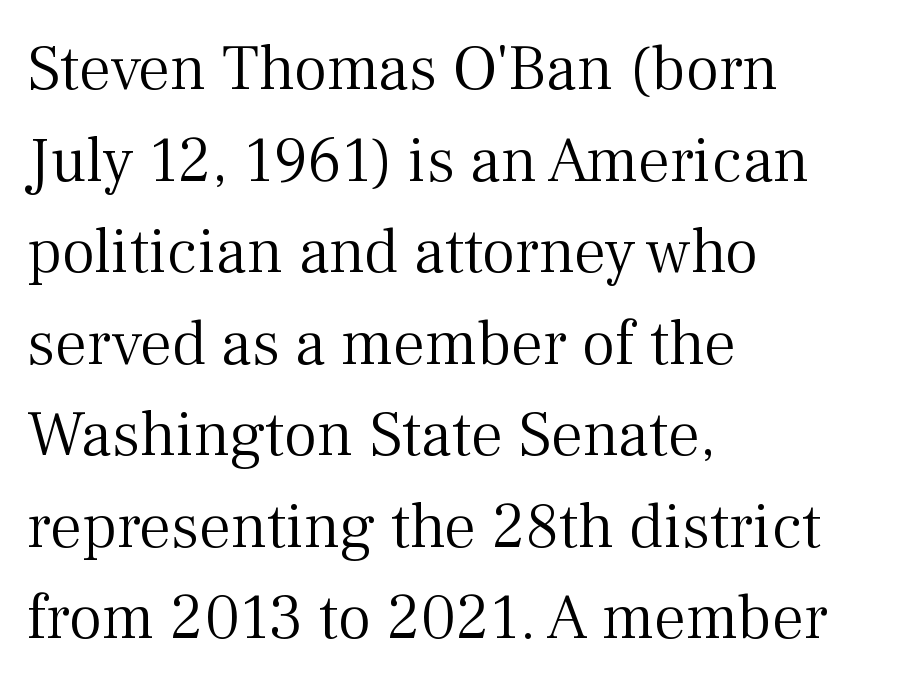
The image shows 64 px light serif type, upright; set left-aligned, normal line spacing (1.43x), normal letter spacing, not underlined; medium stroke contrast and a medium x-height.
